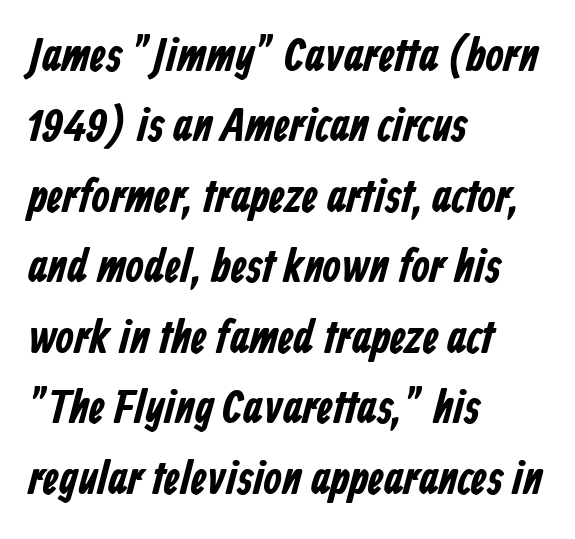
Check the space under the baseline: it is left empty. Typesetter's note: full bold, strokes at maximum text heaviness. The space between consecutive lines is moderate. Casual observation: everything's shoved over to the left. I'd call this a sans setting — the letters go barefoot.
